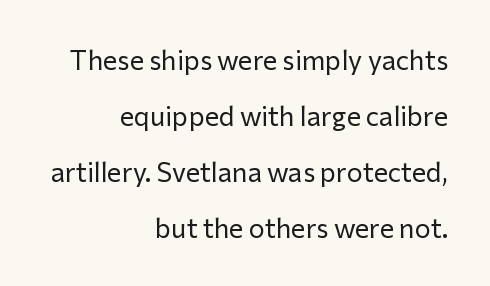
The text block is weighted toward the right margin, trailing off unevenly leftward. The lines are spread far apart with generous leading. The zone under the glyphs is completely vacant. Is the type heavy? It reads as light-to-regular instead. This sample uses plain, unmodified letter spacing. Style check: upright.
